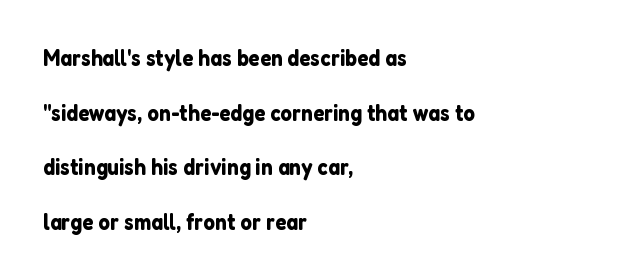
{"italic": "no", "underline": "no", "align": "left", "line_spacing": "loose", "line_spacing_ratio": 2.38, "letter_spacing": "normal", "letter_spacing_em": 0.0, "glyph_px": 23}
